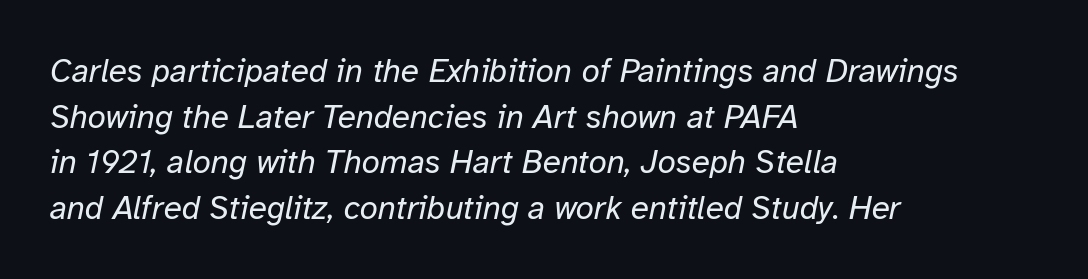
Q: Is the text bold? A: No.
Q: Is the text italic (slanted)? A: Yes, it leans right by about 12 degrees.
Q: Is the text underlined? A: No.
Q: How is the paragraph aligned? A: Left-aligned.
Q: Is the spacing between letters normal or unusually wide? A: Normal.
Q: Is the spacing between lines tight, normal or loose? A: Normal.
Q: Width (condensed, normal, or wide)? A: Normal.
Q: Stroke contrast? A: Low.
Q: x-height? A: Medium.
Q: Monospaced? A: No.
